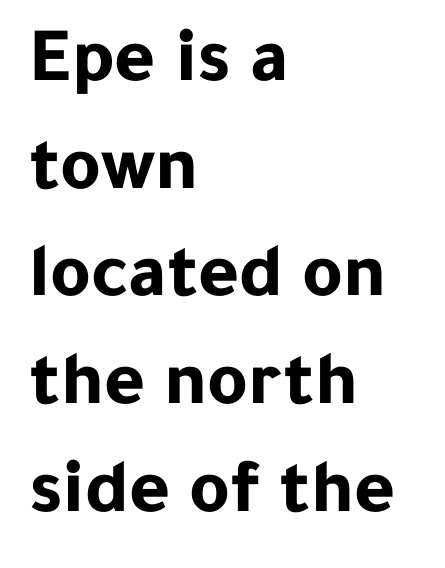
Note the varied advance widths — an 'i' is clearly narrower than an 'm'. This sample uses an upright cut, with every glyph sitting square on the baseline. Weight: bold. Leading: standard. Is the letter spacing exaggerated? No — it looks like the ordinary default.
